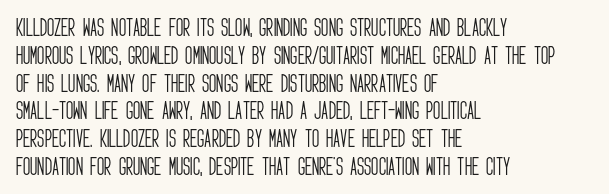
Nothing heavy about these letters — not bold at all. Compared with a centered layout, this one pins lines to the left instead. Spacing between characters is what you'd get straight out of the box. Posture: vertical. Anything drawn beneath the words? Only blank space.
